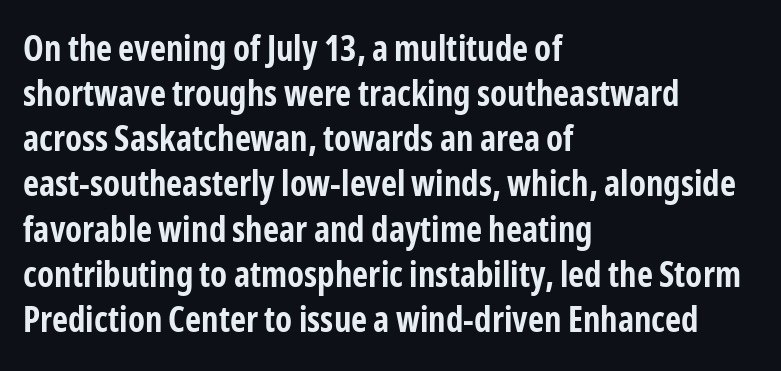
The image shows 35 px bold, condensed sans-serif type, upright; set left-aligned, normal line spacing (1.29x), normal letter spacing, not underlined; low stroke contrast and a medium x-height.
